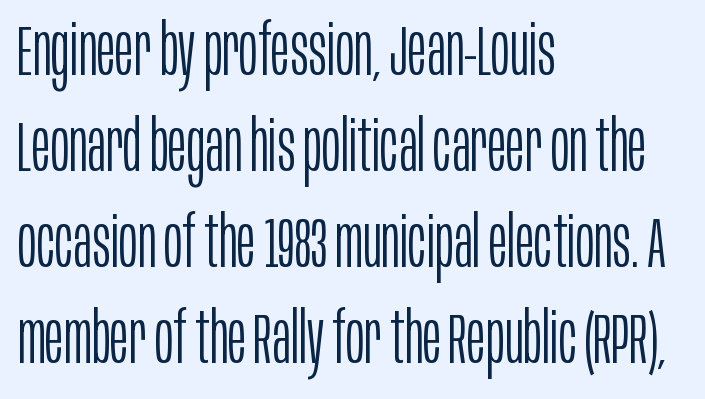
Vertically, the passage feels balanced, rows spaced as you'd expect. A clean baseline with only descenders dipping below it. The type sits square on the baseline with zero lean. Stroke terminals: plain, sans-serif.
